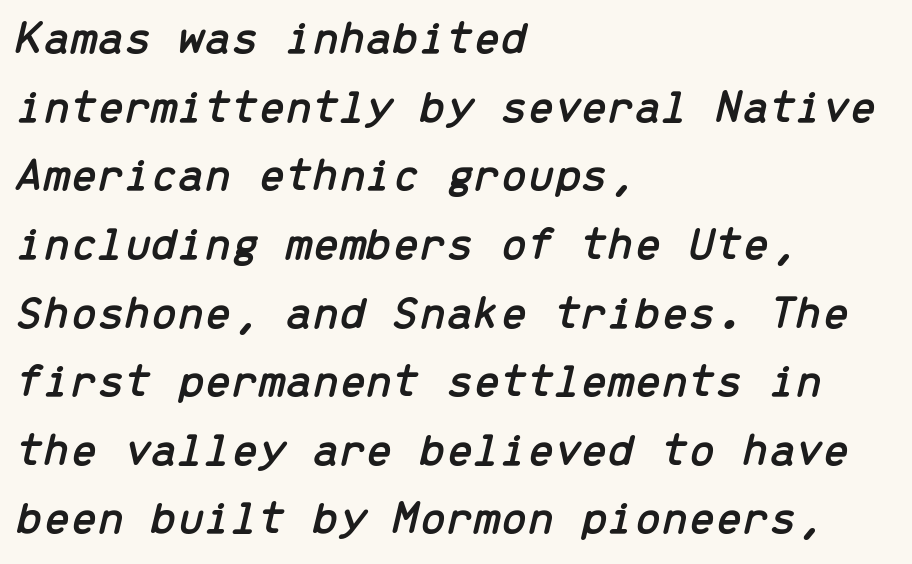
{"italic": "yes", "lean": "right", "slant_degrees": 13, "width": "normal", "stroke_contrast": "low", "x_height": "medium", "monospaced": "yes", "underline": "no", "align": "left", "line_spacing": "normal", "line_spacing_ratio": 1.43, "letter_spacing": "normal", "letter_spacing_em": 0.0, "glyph_px": 48}
